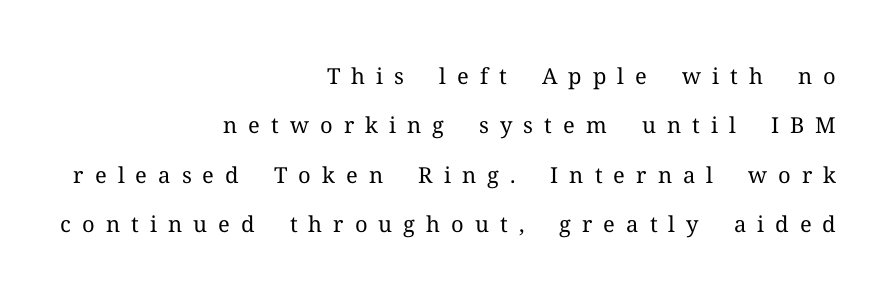
The image shows 22 px text type, upright; set right-aligned, loose line spacing (2.25x), unusually wide letter spacing (+0.5 em), not underlined.
